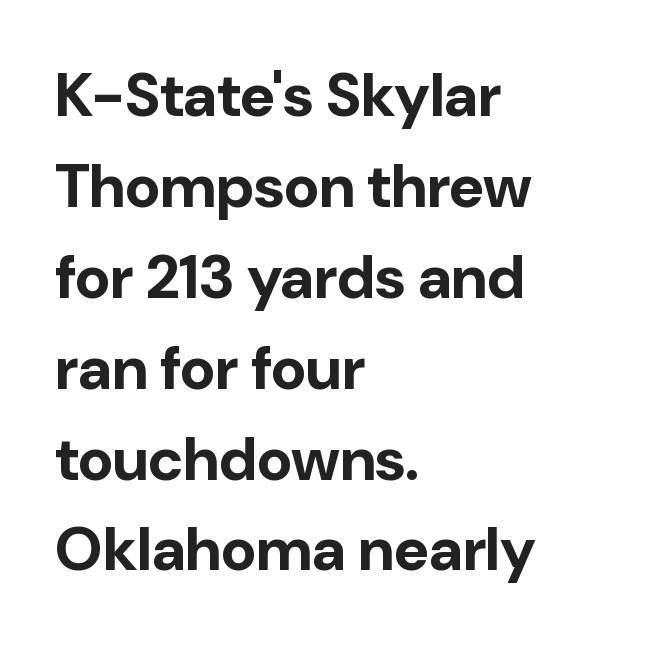
Q: Is the text bold? A: Yes.
Q: Is the text italic (slanted)? A: No, it is upright.
Q: Is the typeface a serif or a sans-serif typeface? A: Sans-serif.
Q: Is the text underlined? A: No.
Q: How is the paragraph aligned? A: Left-aligned.
Q: Is the spacing between letters normal or unusually wide? A: Normal.
Q: Is the spacing between lines tight, normal or loose? A: Normal.
Q: Width (condensed, normal, or wide)? A: Normal.
Q: Stroke contrast? A: Low.
Q: x-height? A: Medium.
Q: Monospaced? A: No.
